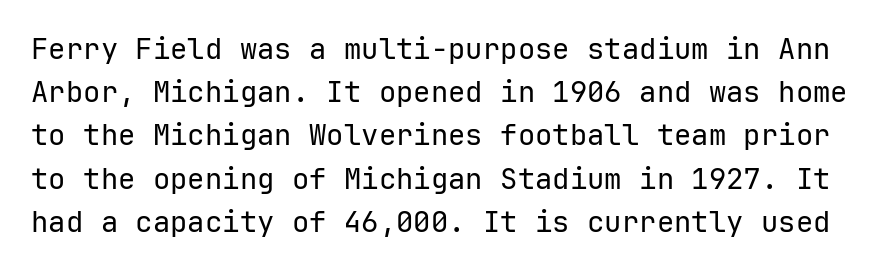
The image shows 29 px regular-weight sans-serif type, upright; set normal line spacing (1.49x), normal letter spacing, not underlined; low stroke contrast and a medium x-height.
